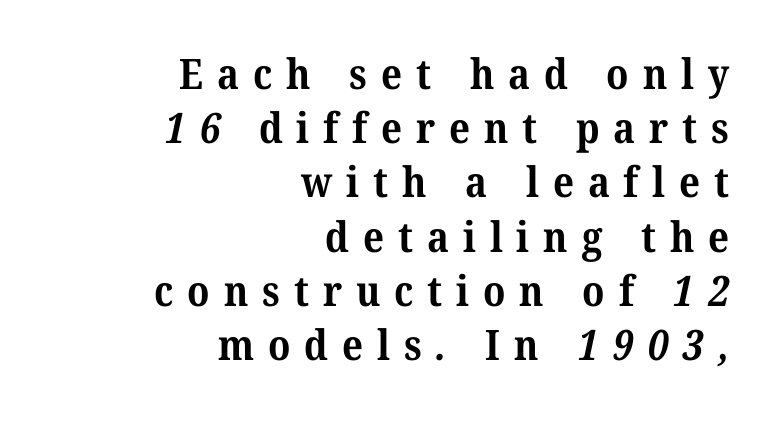
The image shows 42 px bold serif type; set right-aligned, normal line spacing (1.29x), unusually wide letter spacing (+0.33 em), not underlined; medium stroke contrast and a medium x-height.
